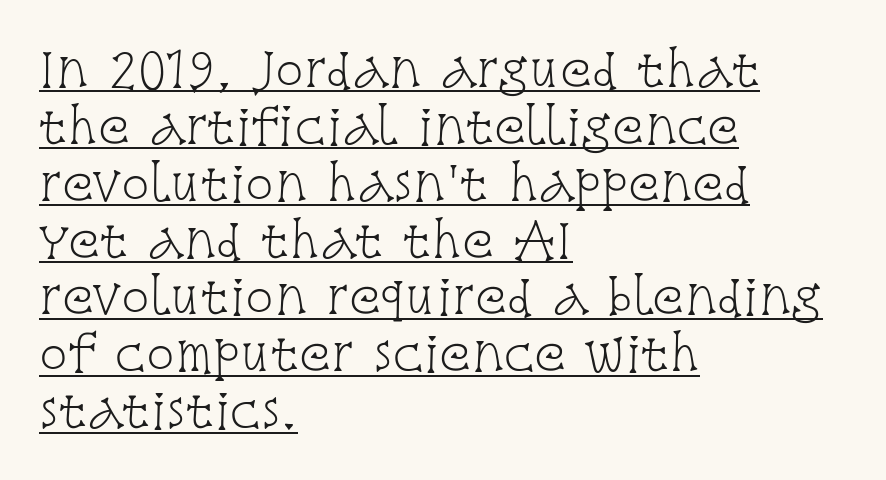
Q: Is the text bold? A: No.
Q: Is the text italic (slanted)? A: No, it is upright.
Q: Is the typeface a serif or a sans-serif typeface? A: Serif.
Q: Is the text underlined? A: Yes.
Q: How is the paragraph aligned? A: Left-aligned.
Q: Is the spacing between letters normal or unusually wide? A: Normal.
Q: Width (condensed, normal, or wide)? A: Condensed.
Q: Stroke contrast? A: Low.
Q: x-height? A: Large.
Q: Monospaced? A: No.
